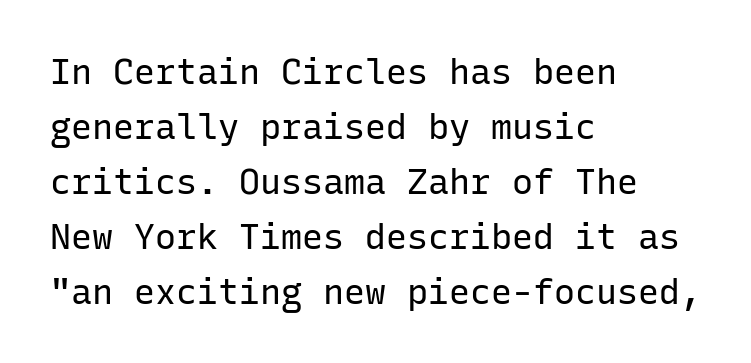
{"serif": "no", "italic": "no", "bold": "no", "weight": "regular", "width": "normal", "stroke_contrast": "low", "x_height": "medium", "monospaced": "yes", "underline": "no", "align": "left", "line_spacing": "normal", "line_spacing_ratio": 1.57, "letter_spacing": "normal", "letter_spacing_em": 0.0, "glyph_px": 35}
